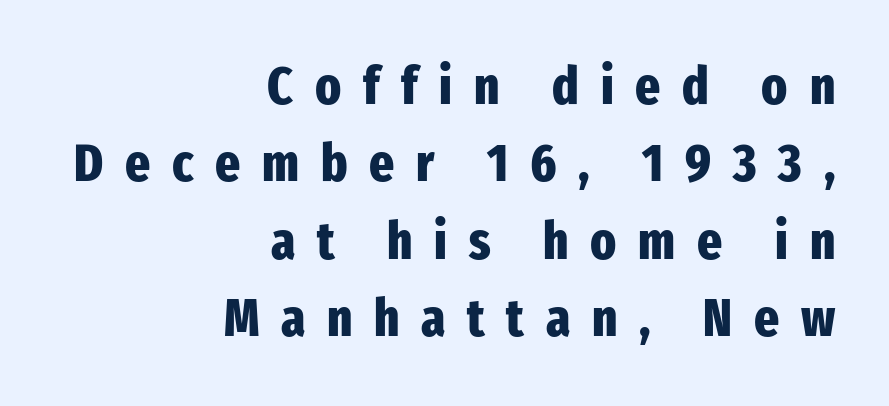
{"serif": "no", "italic": "no", "bold": "yes", "weight": "heavy", "width": "condensed", "stroke_contrast": "low", "x_height": "medium", "monospaced": "no", "underline": "no", "align": "right", "line_spacing": "normal", "line_spacing_ratio": 1.46, "letter_spacing": "wide", "letter_spacing_em": 0.41, "glyph_px": 53}
